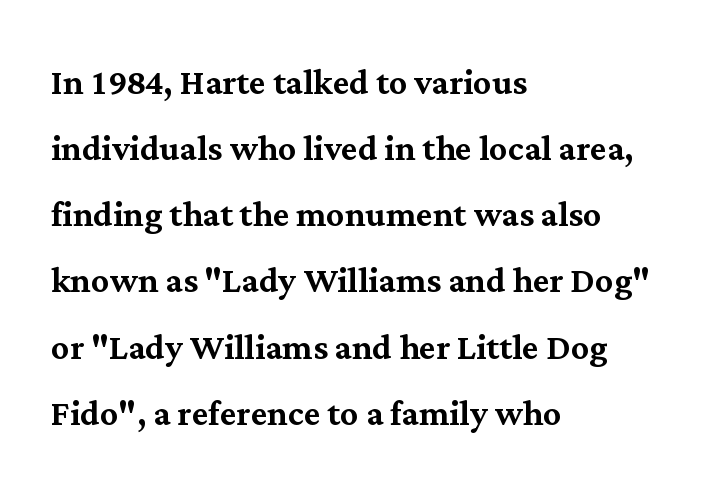
The image shows 45 px serif type, upright; set left-aligned, normal line spacing (1.47x), normal letter spacing, not underlined; medium stroke contrast and a medium x-height.
